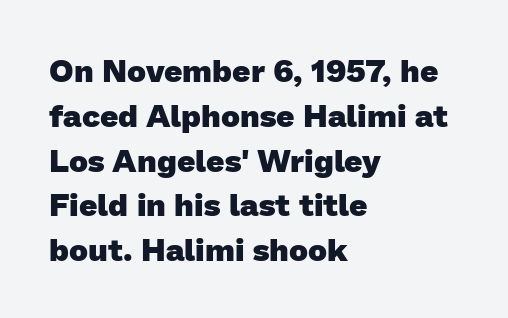
Q: Is the text bold? A: Yes.
Q: Is the typeface a serif or a sans-serif typeface? A: Sans-serif.
Q: Is the text underlined? A: No.
Q: How is the paragraph aligned? A: Left-aligned.
Q: Is the spacing between letters normal or unusually wide? A: Normal.
Q: Is the spacing between lines tight, normal or loose? A: Normal.
Q: Width (condensed, normal, or wide)? A: Normal.
Q: Stroke contrast? A: Low.
Q: x-height? A: Medium.
Q: Monospaced? A: No.
